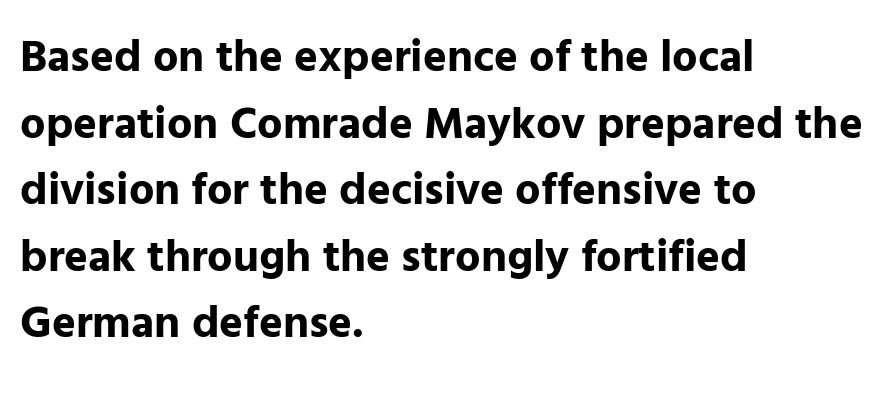
Q: Is the text bold? A: Yes.
Q: Is the text italic (slanted)? A: No, it is upright.
Q: Is the typeface a serif or a sans-serif typeface? A: Sans-serif.
Q: Is the text underlined? A: No.
Q: How is the paragraph aligned? A: Left-aligned.
Q: Is the spacing between letters normal or unusually wide? A: Normal.
Q: Is the spacing between lines tight, normal or loose? A: Normal.
Q: Width (condensed, normal, or wide)? A: Normal.
Q: Stroke contrast? A: Low.
Q: x-height? A: Medium.
Q: Monospaced? A: No.
